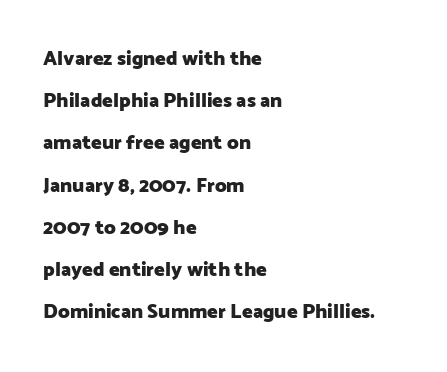
The image shows 20 px bold type, upright; set left-aligned, loose line spacing (2.11x), normal letter spacing, not underlined.
